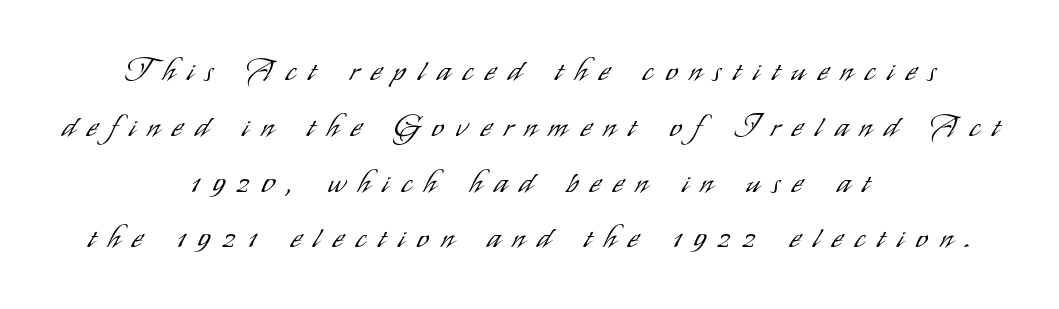
Q: Is the text bold? A: No.
Q: Is the text italic (slanted)? A: Yes.
Q: Is the typeface a serif or a sans-serif typeface? A: Sans-serif.
Q: Is the text underlined? A: No.
Q: How is the paragraph aligned? A: Centered.
Q: Is the spacing between letters normal or unusually wide? A: Unusually wide.
Q: Width (condensed, normal, or wide)? A: Condensed.
Q: Stroke contrast? A: Low.
Q: x-height? A: Small.
Q: Monospaced? A: No.
